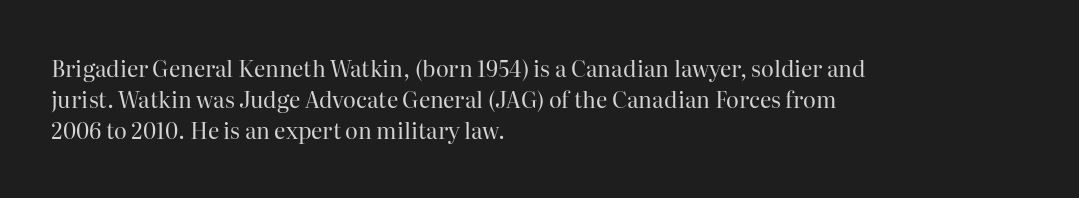
The words here are not underlined. Default kerning and tracking; the words read as compact shapes. The paragraph shown leans on its left margin. Posture: straight, roman, zero tilt. Vertical stems look standard width or narrower in stroke. Vertical spacing — default.
